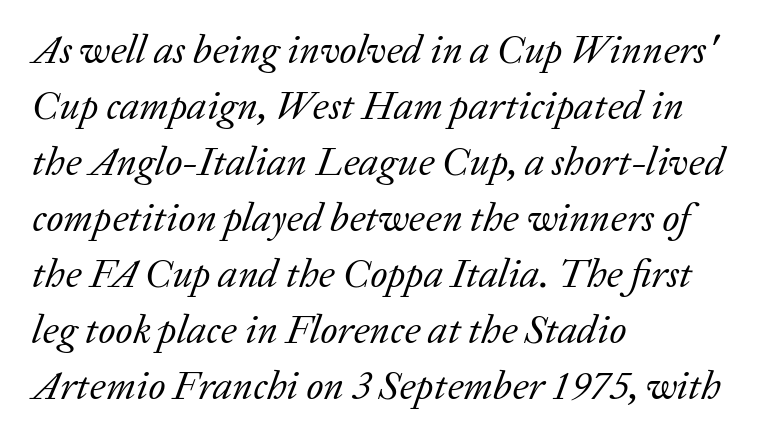
The image shows 40 px regular-weight serif type, italic (leaning right); set left-aligned, normal line spacing (1.4x), normal letter spacing, not underlined; low stroke contrast and a medium x-height.
